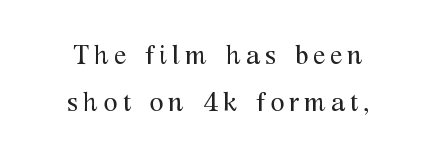
Q: Is the text bold? A: No.
Q: Is the text italic (slanted)? A: No, it is upright.
Q: Is the text underlined? A: No.
